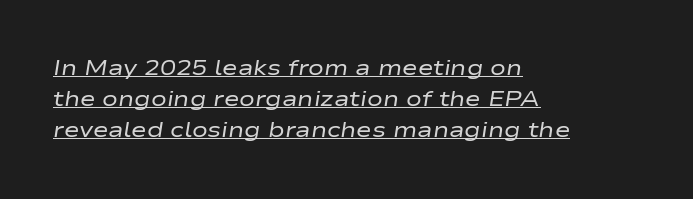
{"italic": "yes", "lean": "right", "slant_degrees": 9, "bold": "no", "underline": "yes", "align": "left", "line_spacing": "normal", "line_spacing_ratio": 1.48, "letter_spacing": "normal", "letter_spacing_em": 0.0, "glyph_px": 21}
